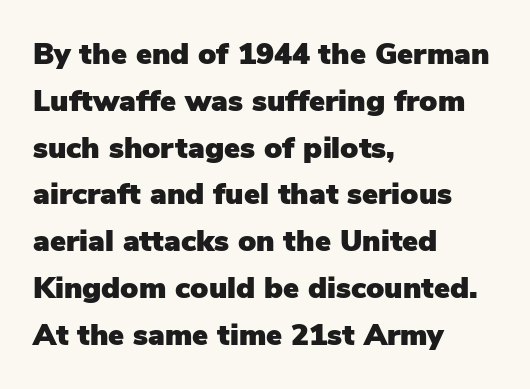
This sample uses a sans-serif face. Caption: multi-line text, flush left, ragged right. The rendering uses natural spacing where letterforms have individual widths. Standard letterfit; no display-style spreading of the glyphs.
